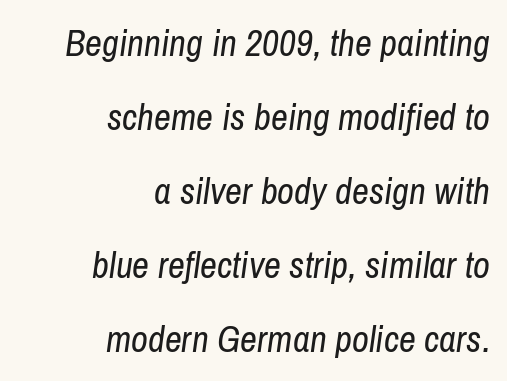
Compared with ordinary roman type, these characters are visibly tilted. The strokes are not fattened; the text isn't bold. Do the characters align in a grid? No, the font is proportional. Successive baselines arrive slowly, with a big drop between each. This rendering leaves character spacing at its baseline value.
